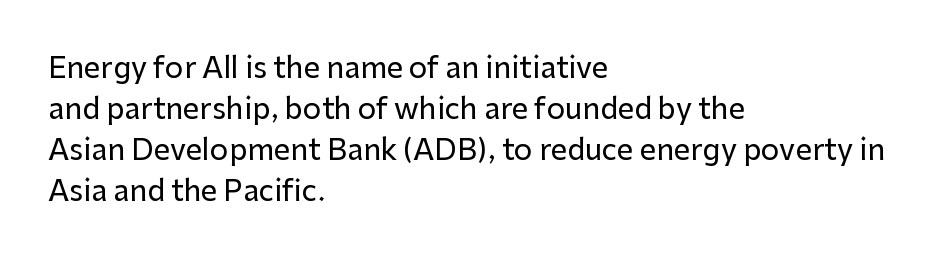
A bare baseline throughout the passage. The block of text has a typical density, with ordinary space between rows. Do the letters lean? They stand straight. The tracking reads as untouched default to a designer's eye.
